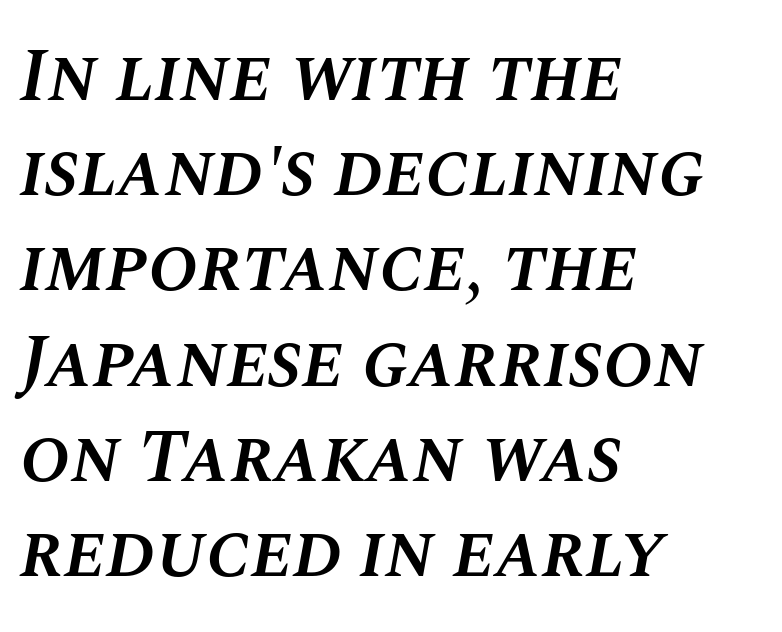
Q: Is the text bold? A: Semi-bold.
Q: Is the text italic (slanted)? A: Yes, it leans right by about 10 degrees.
Q: Is the text underlined? A: No.
Q: How is the paragraph aligned? A: Left-aligned.
Q: Is the spacing between letters normal or unusually wide? A: Normal.
Q: Is the spacing between lines tight, normal or loose? A: Normal.
Q: Width (condensed, normal, or wide)? A: Normal.
Q: Stroke contrast? A: Medium.
Q: x-height? A: Large.
Q: Monospaced? A: No.
